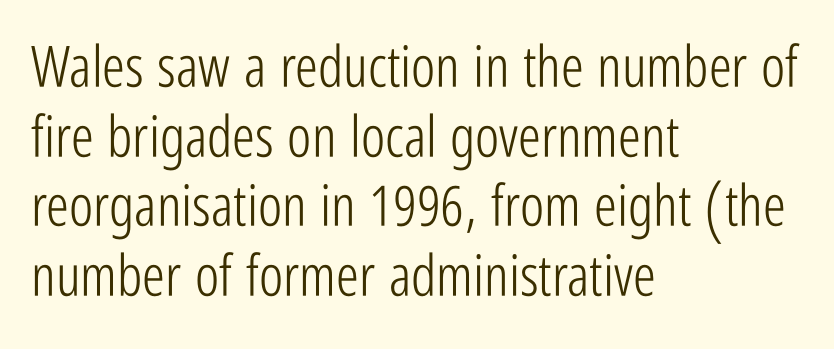
Horizontally, the lines are justified to the leading edge only. Words appear dense and cohesive because spacing is normal. Does the type have serifs? No, each stem ends abruptly. Proportional: the letters do not fall into vertical columns. The lettering holds an erect, upright posture throughout.
